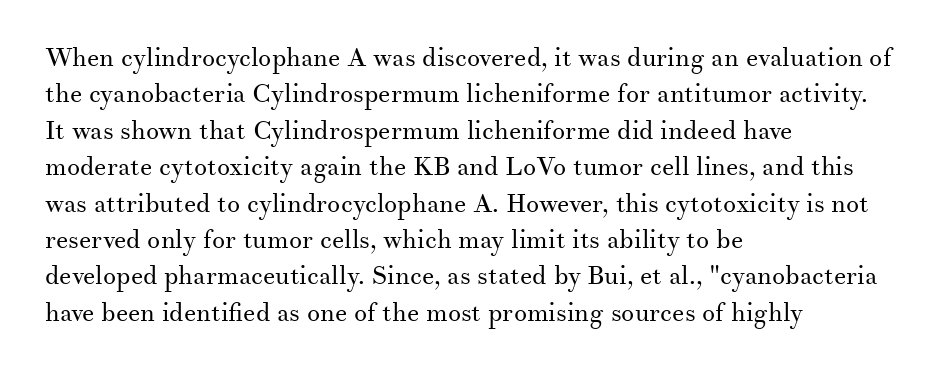
The image shows 26 px text type, upright; set left-aligned, normal line spacing (1.4x), normal letter spacing, not underlined.
